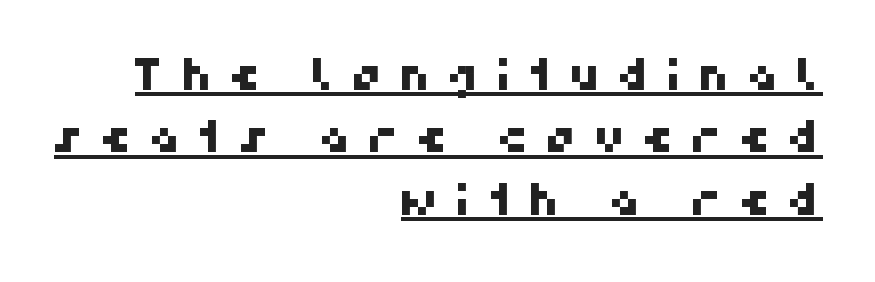
{"serif": "no", "width": "normal", "stroke_contrast": "high", "x_height": "medium", "monospaced": "no", "underline": "yes", "align": "right", "line_spacing": "normal", "line_spacing_ratio": 1.42, "letter_spacing": "wide", "letter_spacing_em": 0.38, "glyph_px": 44}
